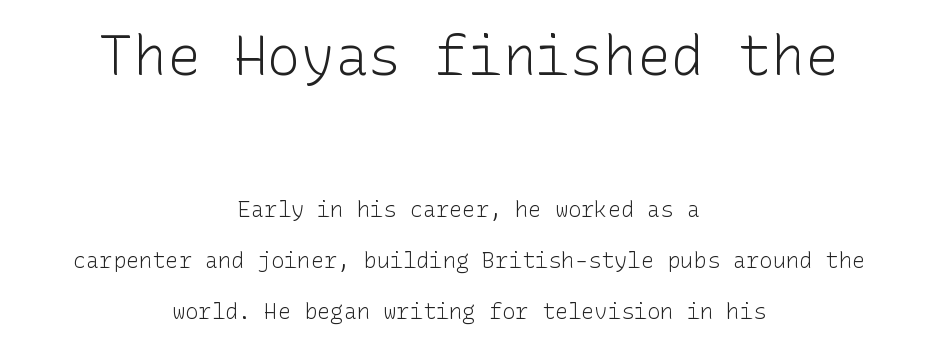
{"serif": "no", "italic": "no", "bold": "no", "weight": "light", "width": "normal", "stroke_contrast": "low", "x_height": "medium", "underline": "no", "align": "center", "line_spacing": "loose", "line_spacing_ratio": 2.32, "letter_spacing": "normal", "letter_spacing_em": 0.0, "larger_block": "first", "size_ratio": 2.55, "glyph_px": 56}
